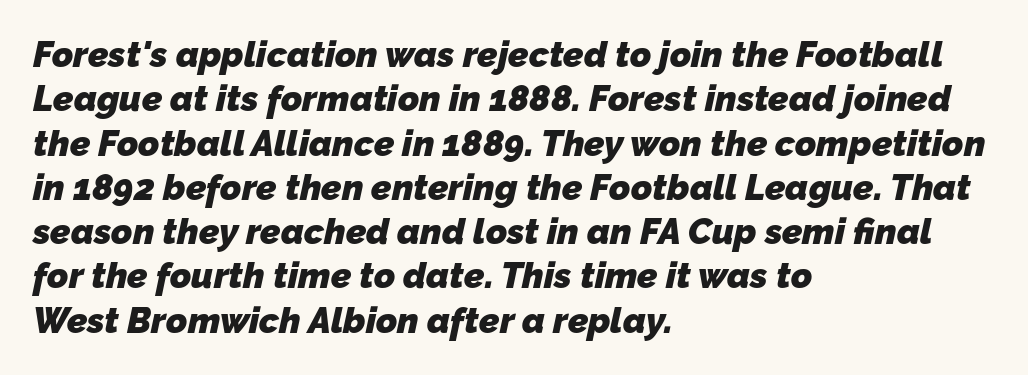
This sample has the flowing, uneven cadence of proportional lettering. Does the weight exceed regular? Yes, all the way to bold. Quick note: underline off. The horizontal fit of the characters is conventional and even.
